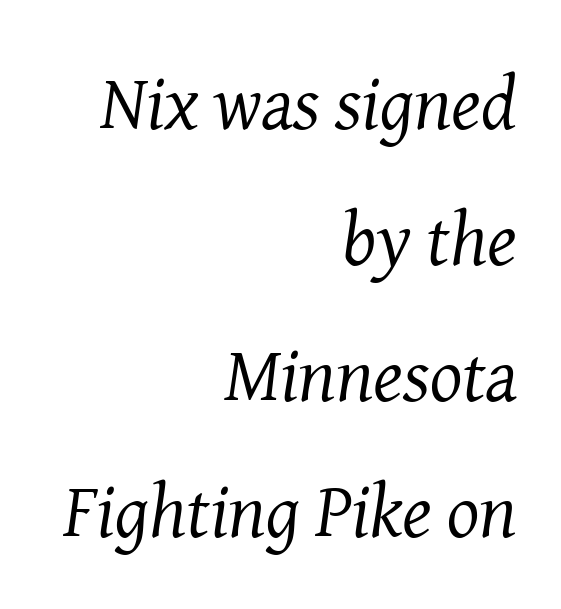
Q: Is the text bold? A: No.
Q: Is the text italic (slanted)? A: Yes, it leans right by about 8 degrees.
Q: Is the typeface a serif or a sans-serif typeface? A: Serif.
Q: Is the text underlined? A: No.
Q: How is the paragraph aligned? A: Right-aligned.
Q: Is the spacing between letters normal or unusually wide? A: Normal.
Q: Width (condensed, normal, or wide)? A: Normal.
Q: Stroke contrast? A: Medium.
Q: x-height? A: Medium.
Q: Monospaced? A: No.
